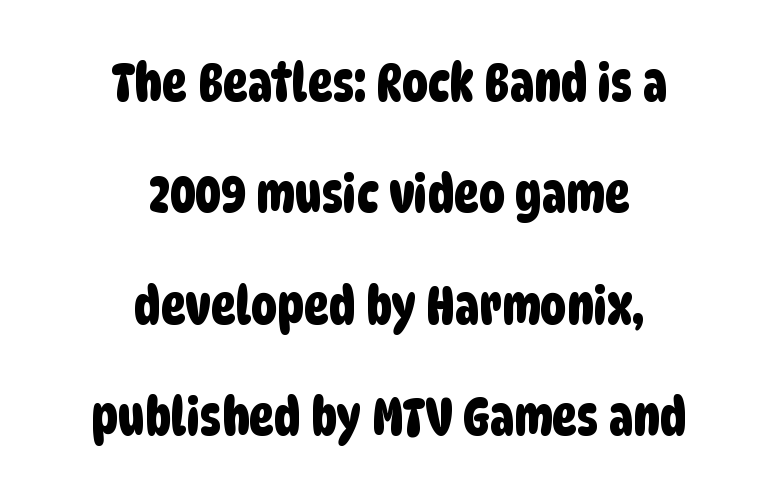
Inter-character spacing is left at the font's built-in metrics. One-word summary of the alignment: center. Looks like regular typesetting: each glyph gets only the width it needs. Does the leading feel generous? Absolutely, it's lavish. The face used here is a sans, in the tradition of grotesques and geometrics. Has an underline been added? It has not.
